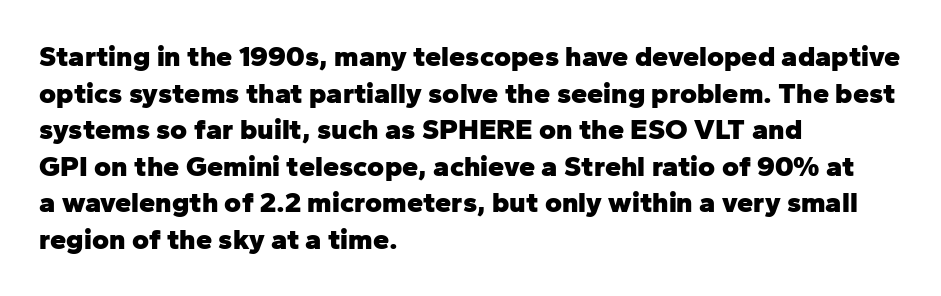
The image shows 29 px heavy sans-serif type, upright; set left-aligned, normal line spacing (1.26x), normal letter spacing, not underlined; low stroke contrast and a medium x-height.
